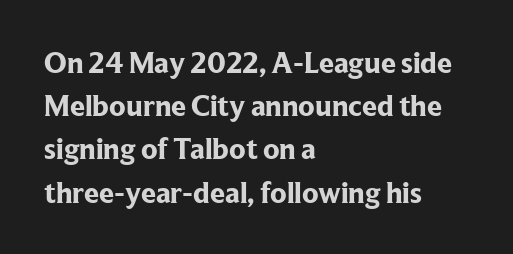
{"serif": "yes", "italic": "no", "bold": "yes", "weight": "bold", "width": "normal", "stroke_contrast": "low", "x_height": "medium", "monospaced": "no", "underline": "no", "align": "left", "line_spacing": "normal", "line_spacing_ratio": 1.44, "letter_spacing": "normal", "letter_spacing_em": 0.0, "glyph_px": 30}
